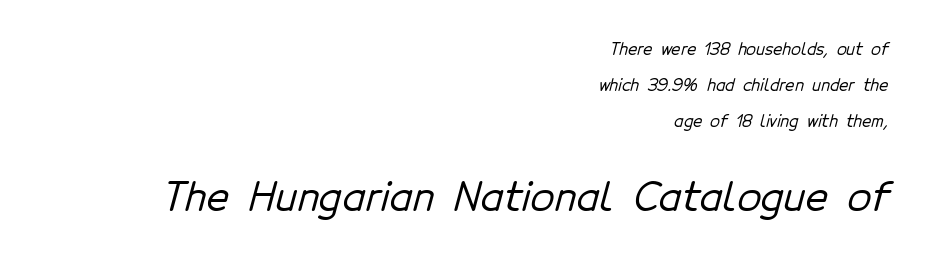
The image shows 39 px sans-serif type; set right-aligned, loose line spacing (2.24x), normal letter spacing, not underlined; the second (bottom) block is 2.44x larger; low stroke contrast and a medium x-height.
